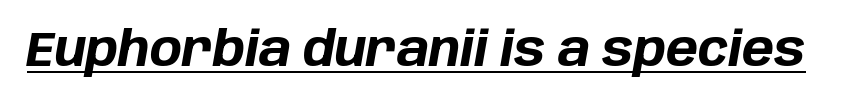
The passage shown leans; its letterforms are oblique. The line texture is even and compact thanks to regular tracking. These words are printed bold, with thick strokes throughout. Compared with undecorated copy, this sample adds a rule below the words.
